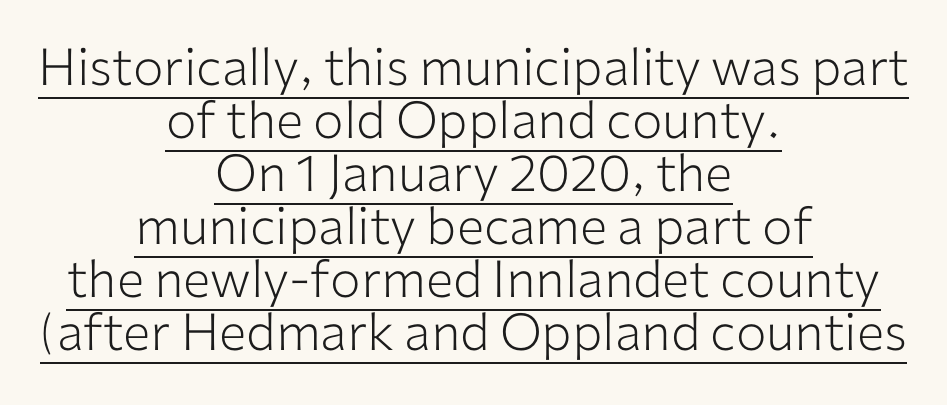
The image shows 51 px light sans-serif type, upright; set centered, tight line spacing (1.04x), normal letter spacing, underlined; low stroke contrast and a medium x-height.
